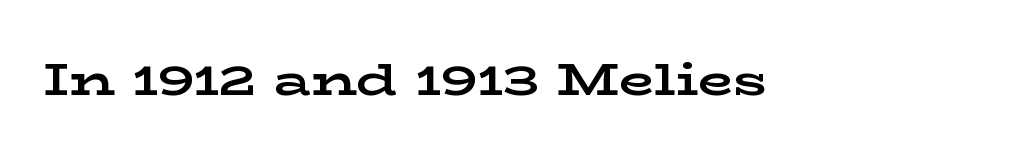
Q: Is the text bold? A: Yes.
Q: Is the text italic (slanted)? A: No, it is upright.
Q: Is the typeface a serif or a sans-serif typeface? A: Serif.
Q: Is the text underlined? A: No.
Q: Is the spacing between letters normal or unusually wide? A: Normal.
Q: Width (condensed, normal, or wide)? A: Wide.
Q: Stroke contrast? A: Low.
Q: x-height? A: Medium.
Q: Monospaced? A: No.
